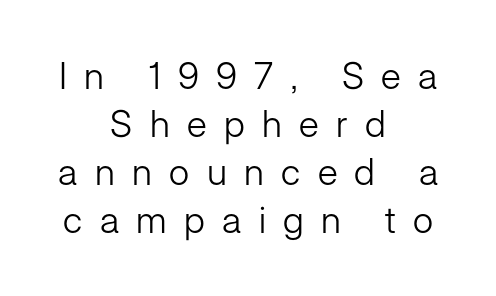
{"serif": "no", "italic": "no", "bold": "no", "weight": "light", "width": "normal", "stroke_contrast": "low", "x_height": "medium", "monospaced": "no", "underline": "no", "align": "center", "line_spacing": "normal", "line_spacing_ratio": 1.3, "letter_spacing": "wide", "letter_spacing_em": 0.47, "glyph_px": 37}
